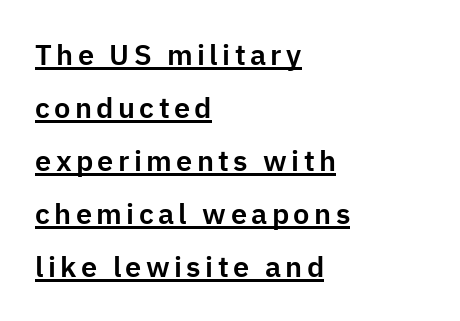
Q: Is the text italic (slanted)? A: No, it is upright.
Q: Is the typeface a serif or a sans-serif typeface? A: Sans-serif.
Q: Is the text underlined? A: Yes.
Q: How is the paragraph aligned? A: Left-aligned.
Q: Width (condensed, normal, or wide)? A: Normal.
Q: Stroke contrast? A: Low.
Q: x-height? A: Medium.
Q: Monospaced? A: No.
